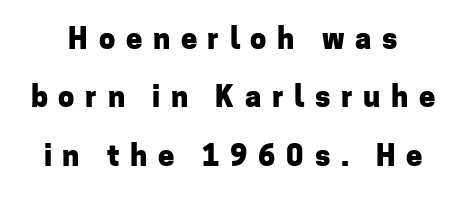
The letters are bold, with thick, heavy strokes. Leading is clearly above the norm, producing a sparse column. Honestly, there is no underline to notice here at all. Honestly, the letter spacing is so wide it's the main thing you notice. The face used here is proportionally spaced, like ordinary book or web type. The text was rendered using a sans face with plain stroke endings.
